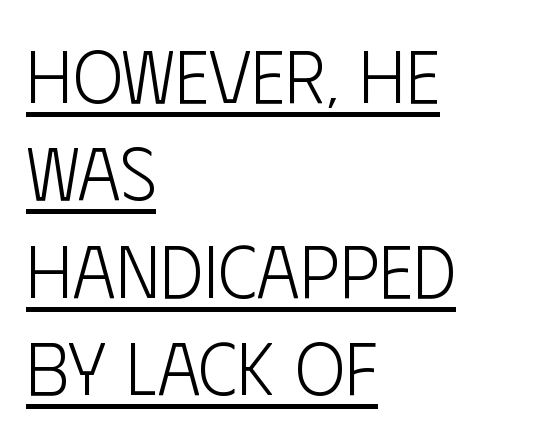
A typesetter would call this proportional, since set widths differ per character. The lettering holds an erect, upright posture throughout. The specimen includes a rule beneath the text block's lines. Observe the ordinary spacing: letters are neighbours, not strangers. Stems and bowls with no extra thickness — not bold.
